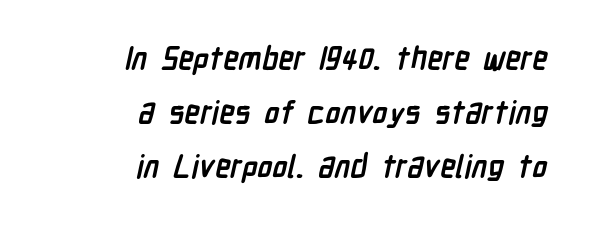
The passage shown has conventional tracking throughout. I'd call this a sans setting — the letters go barefoot. The characters look thick and weighty, a clear bold. Which margin do the lines hug? The right one — the left edge is uneven. Spacing verdict: proportional, widths tailored to each character. The foot of each line stays bare and open.
